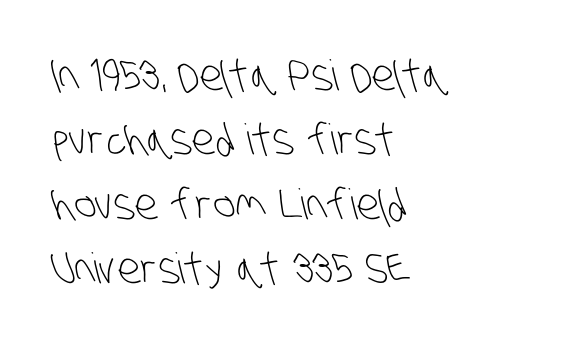
Q: Is the text bold? A: No.
Q: Is the typeface a serif or a sans-serif typeface? A: Sans-serif.
Q: Is the text underlined? A: No.
Q: How is the paragraph aligned? A: Left-aligned.
Q: Is the spacing between letters normal or unusually wide? A: Normal.
Q: Is the spacing between lines tight, normal or loose? A: Normal.
Q: Width (condensed, normal, or wide)? A: Condensed.
Q: Stroke contrast? A: Low.
Q: x-height? A: Large.
Q: Monospaced? A: No.
